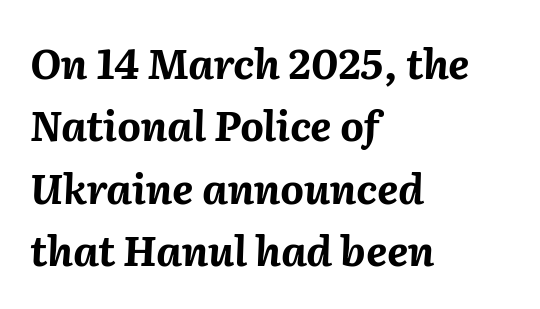
Q: Is the text bold? A: Yes.
Q: Is the text italic (slanted)? A: Yes, it leans right by about 2 degrees.
Q: Is the text underlined? A: No.
Q: How is the paragraph aligned? A: Left-aligned.
Q: Is the spacing between letters normal or unusually wide? A: Normal.
Q: Is the spacing between lines tight, normal or loose? A: Normal.
Q: Width (condensed, normal, or wide)? A: Normal.
Q: Stroke contrast? A: Medium.
Q: x-height? A: Medium.
Q: Monospaced? A: No.
